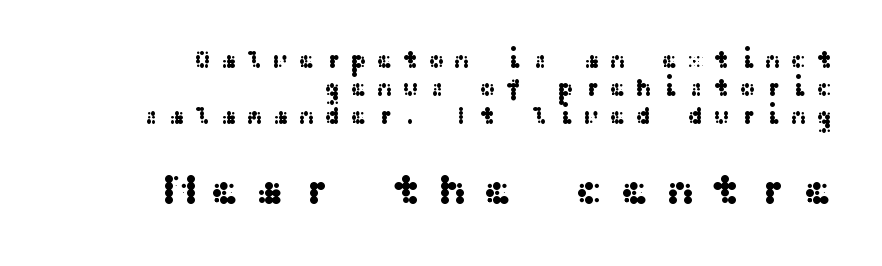
Q: Is the text italic (slanted)? A: No, it is upright.
Q: Is the typeface a serif or a sans-serif typeface? A: Sans-serif.
Q: Is the text underlined? A: No.
Q: How is the paragraph aligned? A: Right-aligned.
Q: Is the spacing between letters normal or unusually wide? A: Unusually wide.
Q: Is the spacing between lines tight, normal or loose? A: Tight.
Q: Which block of text is set in a larger size, the first (top) or the second (bottom)? A: The second (bottom) one.
Q: Width (condensed, normal, or wide)? A: Wide.
Q: Stroke contrast? A: Medium.
Q: x-height? A: Medium.
